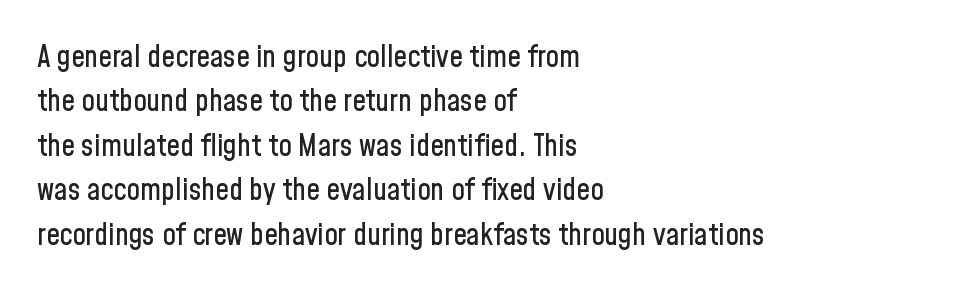
The image shows 30 px condensed sans-serif type, upright; set left-aligned, normal line spacing (1.48x), normal letter spacing, not underlined; low stroke contrast and a medium x-height.
